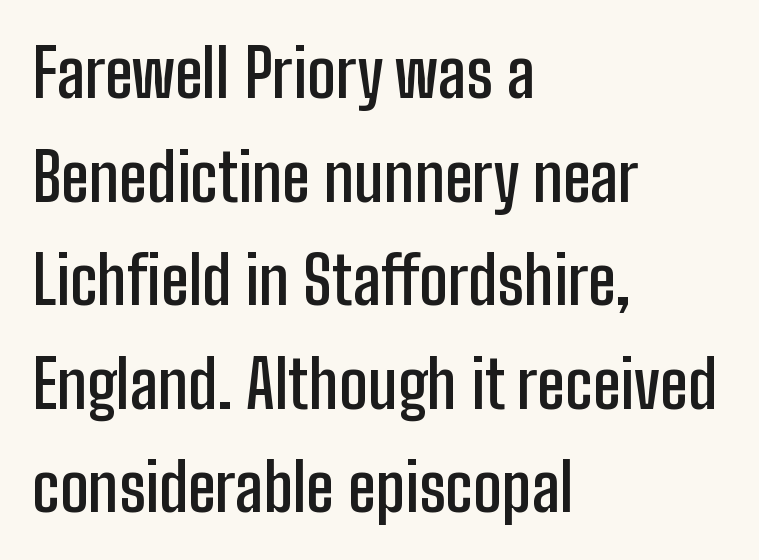
Every letter is mildly thick-stroked: semibold rather than bold. Horizontal bands of white between lines are of average thickness. A classic flush-left, rag-right setting is used for this passage. Bare-footed words on every line. The typography opts for an upright posture over an oblique one.
